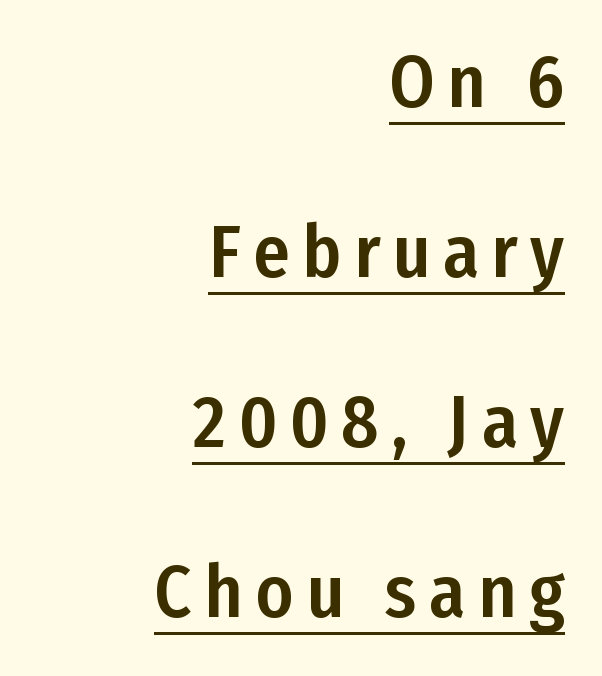
{"serif": "no", "italic": "no", "width": "condensed", "stroke_contrast": "low", "x_height": "medium", "monospaced": "no", "underline": "yes", "align": "right", "line_spacing": "loose", "line_spacing_ratio": 2.33, "glyph_px": 73}
